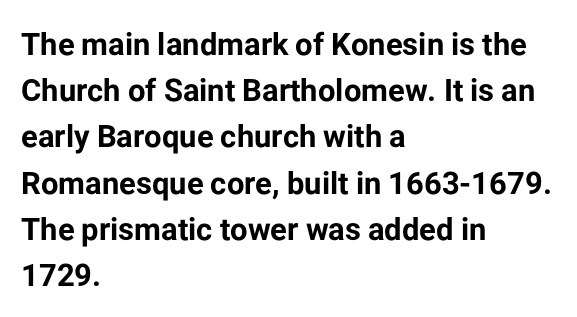
A typesetter would call this leading conventional body-copy spacing. Underline: absent. Reading down the block, your eye returns to a fixed left position each line. Serif or sans? Sans — the stroke terminals are bare. Looks like regular typesetting: each glyph gets only the width it needs. The letters stand straight up with perfectly vertical stems.
